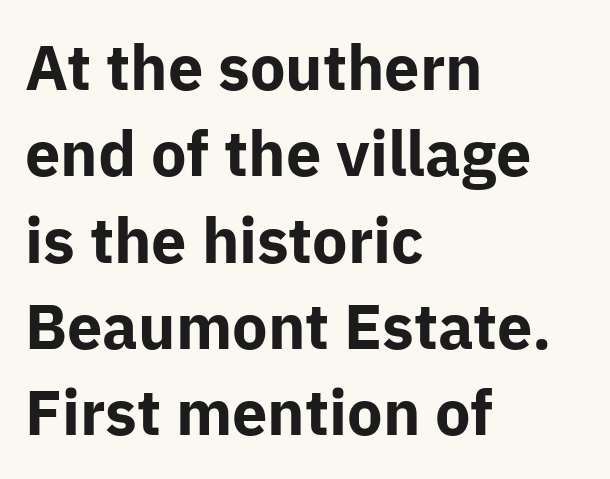
Spacing verdict: proportional, widths tailored to each character. Line beginnings align vertically; line endings do not. These lines are composed in type without serifs. Glance below the letters and you will spot only blank space. These words are printed bold, with thick strokes throughout. Whoever set this chose a conventional vertical rhythm.
